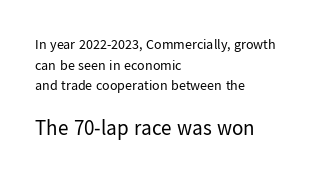
Q: Is the text bold? A: No.
Q: Is the text italic (slanted)? A: No, it is upright.
Q: Is the text underlined? A: No.
Q: How is the paragraph aligned? A: Left-aligned.
Q: Is the spacing between letters normal or unusually wide? A: Normal.
Q: Is the spacing between lines tight, normal or loose? A: Normal.
Q: Which block of text is set in a larger size, the first (top) or the second (bottom)? A: The second (bottom) one.
